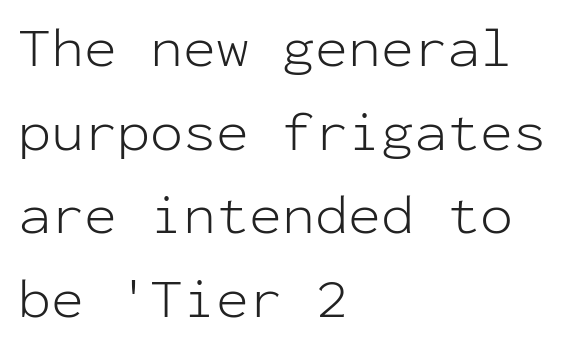
The space beneath each line is pristine and unruled. Heft: none added — not bold. The lines sit at an ordinary, default distance from one another. Letterform terminals end flat and unadorned throughout the passage. Quick note: not italic, upright.
